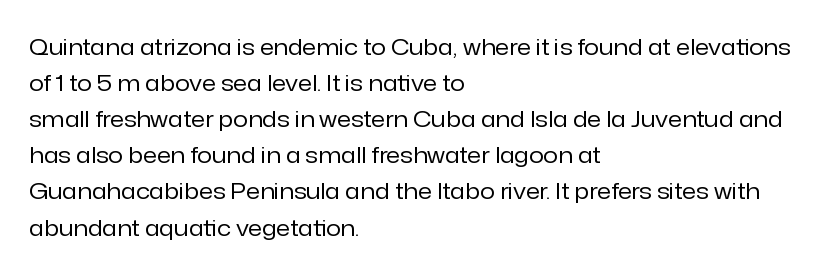
Nothing unusual about the tracking: characters are spaced as the font intends. The typesetter chose a ragged-right arrangement here. Vertical strokes here are truly vertical. In terms of leading, this rendering sits right in the middle.
